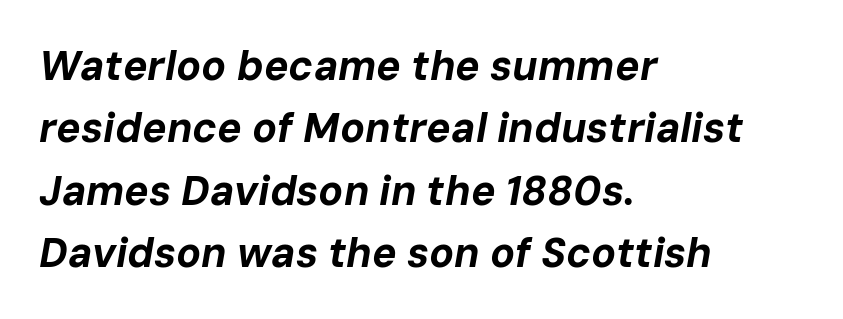
A normal amount of white space separates one row of letters from the next. These lines carry a lot of weight — the face is fully bold. Character widths vary here, with narrow letters taking less room than wide ones. Slanted lettering throughout. Leftover space on each line is placed entirely after the last word.
